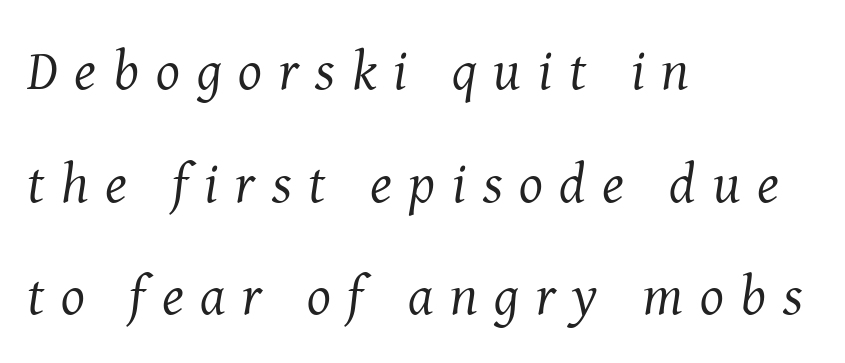
The image shows 56 px regular-weight serif type, italic (leaning right); set left-aligned, loose line spacing (2.01x), unusually wide letter spacing (+0.3 em), not underlined; medium stroke contrast and a medium x-height.
